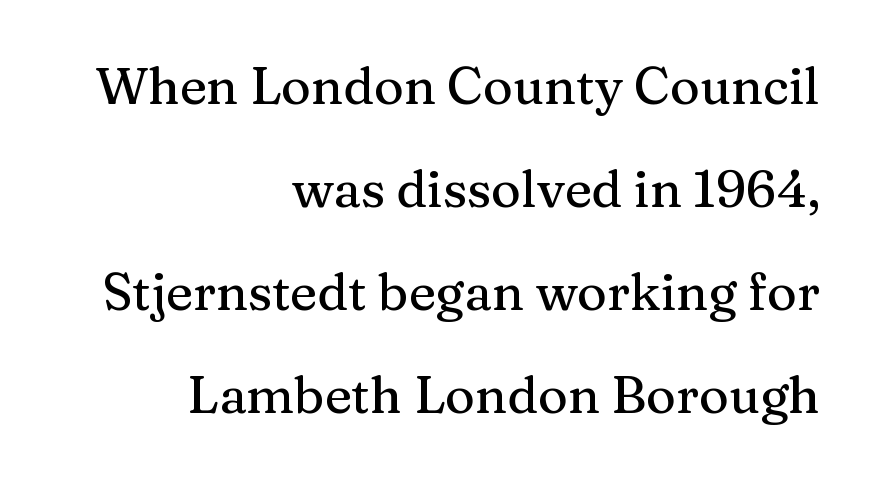
{"serif": "yes", "italic": "no", "width": "normal", "stroke_contrast": "medium", "x_height": "medium", "monospaced": "no", "underline": "no", "align": "right", "line_spacing": "loose", "line_spacing_ratio": 2.02, "letter_spacing": "normal", "letter_spacing_em": 0.0, "glyph_px": 51}
